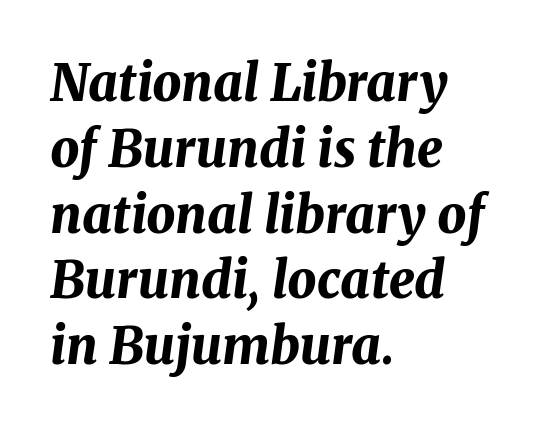
Horizontally, the lines are justified to the leading edge only. Quick note: italic. Has an underline been added? It has not. How heavy is the stroke? Heavy — this is a bold.
